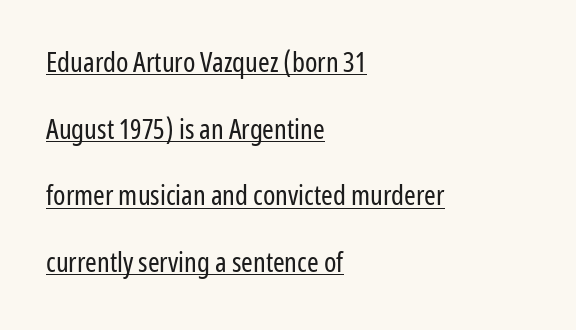
Quick note: interline space is abundant. The paragraph has a hard left edge and a soft right edge. The font's upright variant was chosen for this text. Weight: not bold — regular or lighter. Nothing unusual about the tracking: characters are spaced as the font intends.
